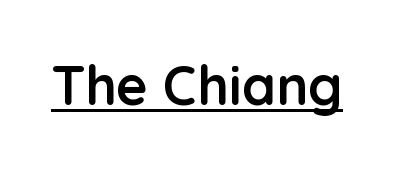
Look at the stroke-to-counter ratio: heavy, a bold. This is the regular roman posture of the typeface. A baseline rule has been typeset under these characters. Here the designer chose a conventional face with non-uniform glyph widths. This is sans-serif lettering, the kind often seen on screens and signage. The type is set solid horizontally, with unmodified tracking.
